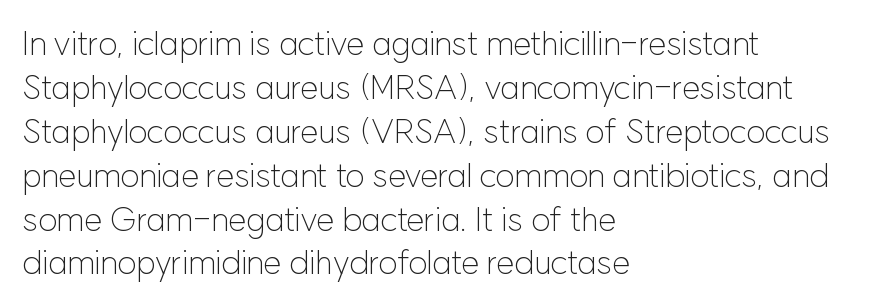
Q: Is the text bold? A: No.
Q: Is the text italic (slanted)? A: No, it is upright.
Q: Is the typeface a serif or a sans-serif typeface? A: Sans-serif.
Q: Is the text underlined? A: No.
Q: How is the paragraph aligned? A: Left-aligned.
Q: Is the spacing between letters normal or unusually wide? A: Normal.
Q: Is the spacing between lines tight, normal or loose? A: Normal.
Q: Width (condensed, normal, or wide)? A: Normal.
Q: Stroke contrast? A: Low.
Q: x-height? A: Medium.
Q: Monospaced? A: No.
